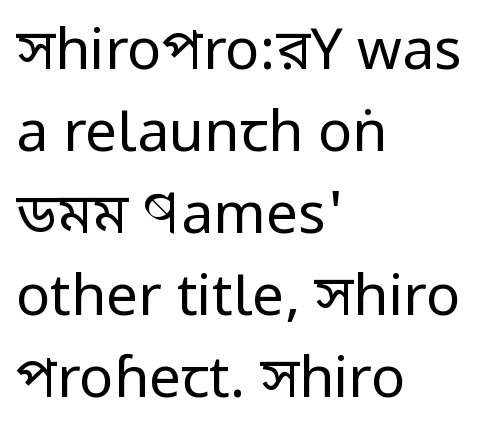
This rendering leaves character spacing at its baseline value. Check where the strokes stop: nothing finishes them off — pure sans. Stems here are at most as thick as an everyday book face. Do the letters lean? They stand straight. The text block is weighted toward the left margin, trailing off unevenly rightward. Think of a printed novel: that variable character pitch is what you see here.
